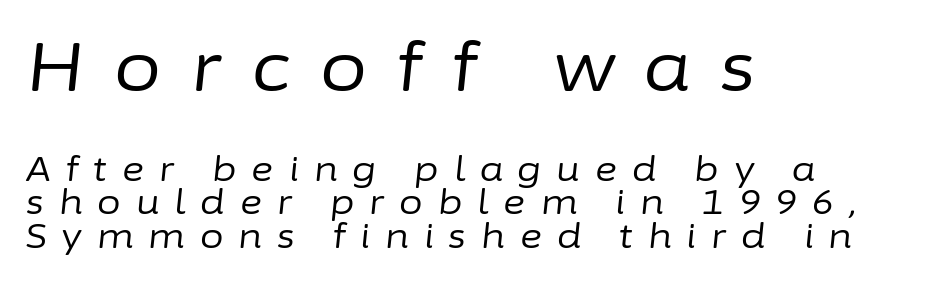
Q: Is the text bold? A: No.
Q: Is the text italic (slanted)? A: Yes, it leans right by about 6 degrees.
Q: Is the text underlined? A: No.
Q: How is the paragraph aligned? A: Left-aligned.
Q: Is the spacing between letters normal or unusually wide? A: Unusually wide.
Q: Is the spacing between lines tight, normal or loose? A: Tight.
Q: Which block of text is set in a larger size, the first (top) or the second (bottom)? A: The first (top) one.
Q: Width (condensed, normal, or wide)? A: Normal.
Q: Stroke contrast? A: Low.
Q: x-height? A: Medium.
Q: Monospaced? A: No.
